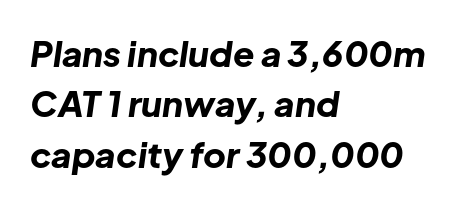
The face used here is proportionally spaced, like ordinary book or web type. Heavy-handed strokes throughout: this text is bold. If you drew a line through each stem, it would be angled. Horizontal alignment here is leftward, the default for most running prose. Characters follow at the spacing the type designer built in.
